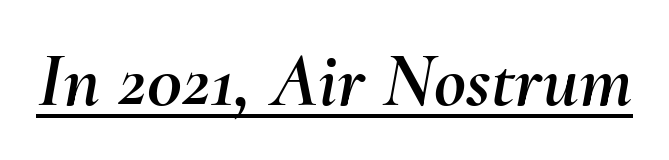
{"italic": "yes", "lean": "right", "slant_degrees": 10, "width": "normal", "stroke_contrast": "medium", "x_height": "small", "monospaced": "no", "underline": "yes", "letter_spacing": "normal", "letter_spacing_em": 0.0, "glyph_px": 78}
